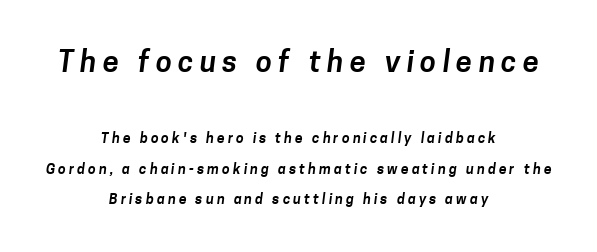
The image shows 29 px sans-serif type; set centered, loose line spacing (2.18x), unusually wide letter spacing (+0.22 em), not underlined; the first (top) block is 2.07x larger; low stroke contrast and a medium x-height.
